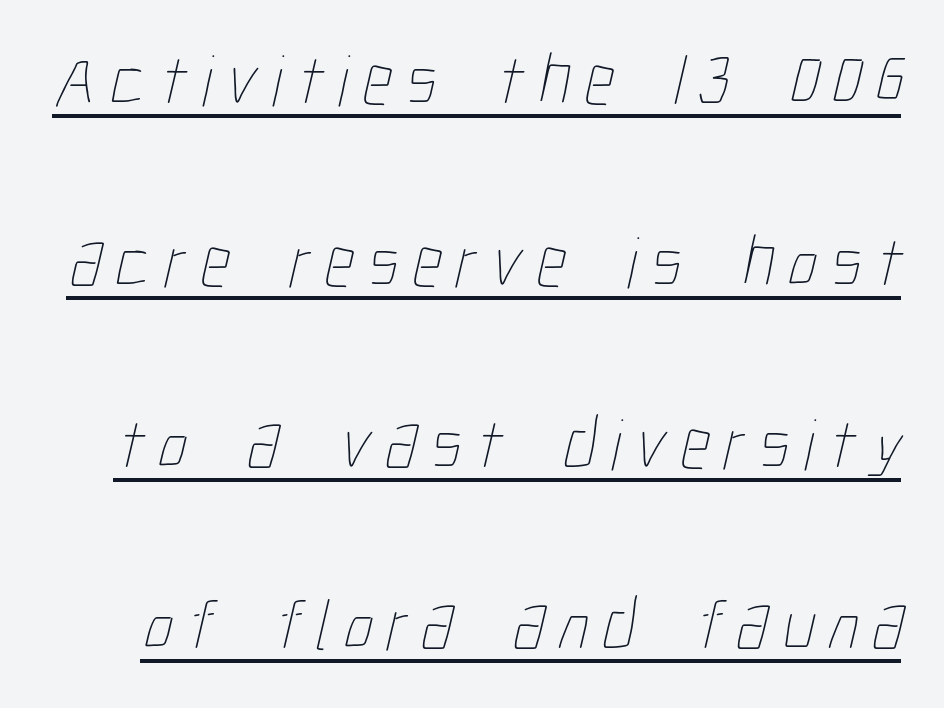
Q: Is the text bold? A: No.
Q: Is the text underlined? A: Yes.
Q: Is the spacing between lines tight, normal or loose? A: Loose.
Q: Width (condensed, normal, or wide)? A: Condensed.
Q: Stroke contrast? A: Low.
Q: x-height? A: Medium.
Q: Monospaced? A: No.
